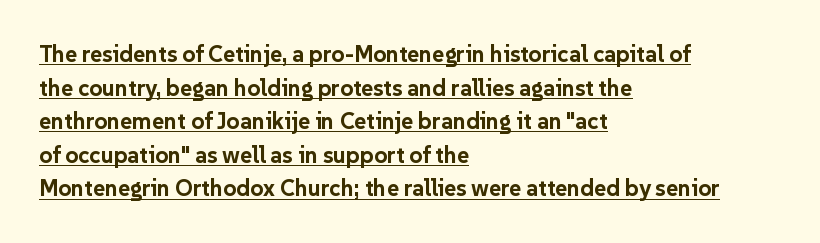
The passage shown has conventional tracking throughout. All the whitespace from short lines collects on the right. This is underlined copy, the kind a proofreader might mark for attention. If you drew a line through each stem, it would be perfectly vertical. These lines sit exactly where default settings would place them.
